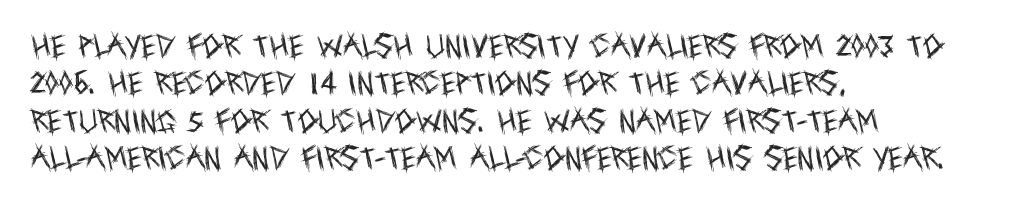
{"italic": "no", "bold": "no", "underline": "no", "align": "left", "line_spacing": "normal", "line_spacing_ratio": 1.44, "letter_spacing": "normal", "letter_spacing_em": 0.0, "glyph_px": 26}
